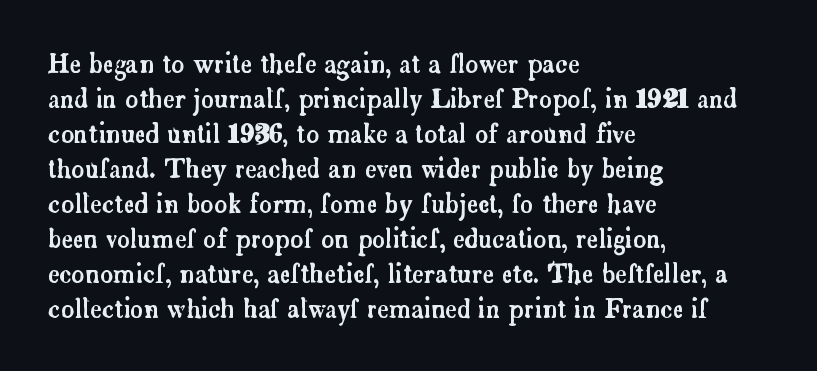
The image shows 25 px text type, upright; set left-aligned, normal line spacing (1.4x), normal letter spacing, not underlined.
